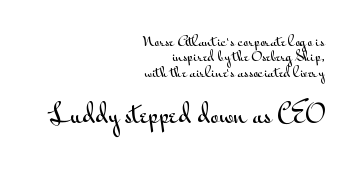
{"underline": "no", "align": "right", "line_spacing": "tight", "line_spacing_ratio": 1.1, "letter_spacing": "normal", "letter_spacing_em": 0.0, "larger_block": "second", "size_ratio": 1.79, "glyph_px": 25}
